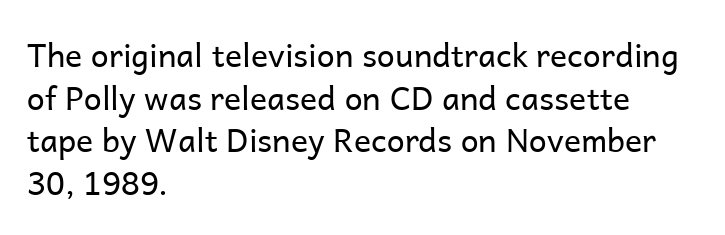
{"serif": "no", "italic": "no", "bold": "no", "weight": "regular", "width": "normal", "stroke_contrast": "low", "x_height": "medium", "monospaced": "no", "underline": "no", "align": "left", "line_spacing": "normal", "line_spacing_ratio": 1.33, "letter_spacing": "normal", "letter_spacing_em": 0.0, "glyph_px": 32}
